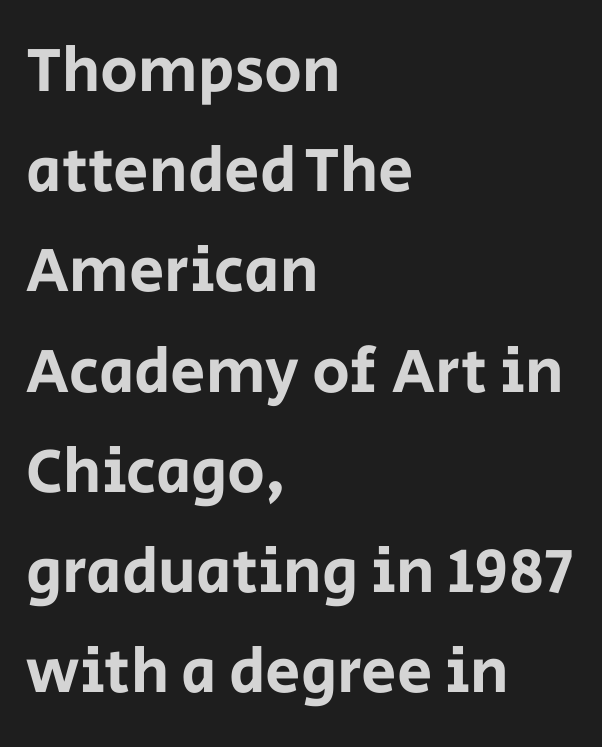
{"serif": "no", "italic": "no", "width": "normal", "stroke_contrast": "low", "x_height": "large", "monospaced": "no", "underline": "no", "align": "left", "line_spacing": "normal", "line_spacing_ratio": 1.59, "letter_spacing": "normal", "letter_spacing_em": 0.0, "glyph_px": 63}
